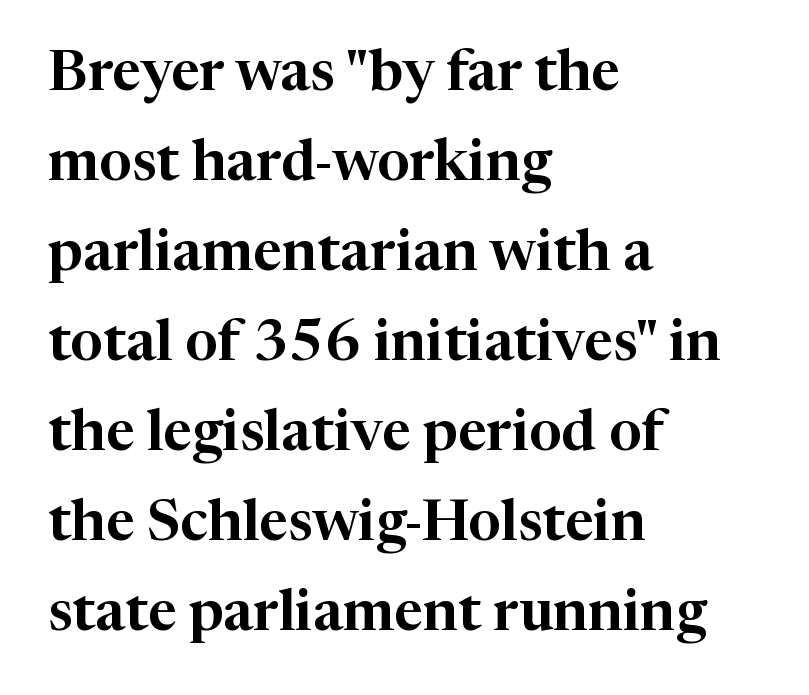
The glyphs in this specimen are seriffed. The specimen omits any rule beneath the text block's lines. Evenly set lines give the paragraph a standard silhouette. Tracking here is standard; glyphs follow each other at the usual distance. The lettering holds an erect, upright posture throughout. The letters advance in unequal steps, a hallmark of proportional type.
